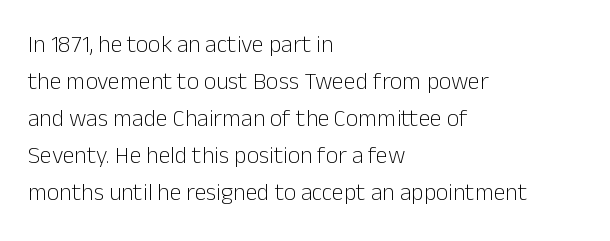
Q: Is the text bold? A: No.
Q: Is the text italic (slanted)? A: No, it is upright.
Q: Is the text underlined? A: No.
Q: How is the paragraph aligned? A: Left-aligned.
Q: Is the spacing between letters normal or unusually wide? A: Normal.
Q: Is the spacing between lines tight, normal or loose? A: Normal.
